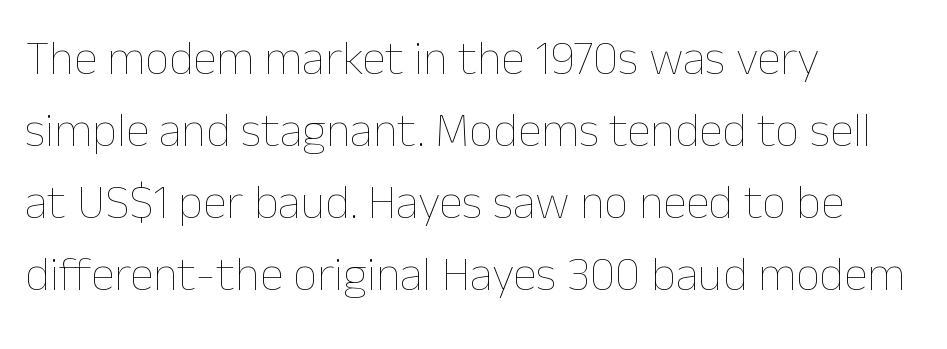
If you drew a line through each stem, it would be perfectly vertical. This block has exactly the height ordinary leading produces. The letters advance in unequal steps, a hallmark of proportional type. One-word summary of the alignment: left.
